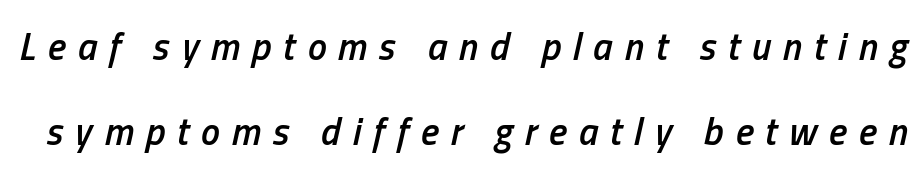
{"italic": "yes", "lean": "right", "slant_degrees": 13, "bold": "semi", "weight": "semibold", "width": "condensed", "stroke_contrast": "low", "x_height": "medium", "monospaced": "no", "underline": "no", "line_spacing": "loose", "line_spacing_ratio": 2.25, "letter_spacing": "wide", "letter_spacing_em": 0.31, "glyph_px": 38}
